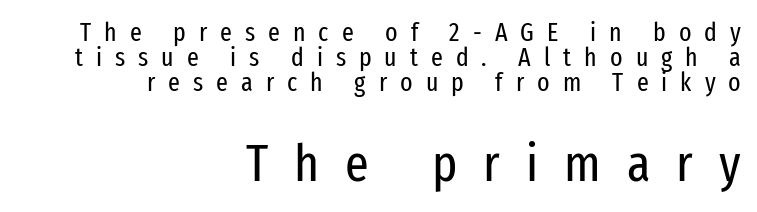
Check the space under the baseline: it is left empty. Here the designer chose a conventional face with non-uniform glyph widths. One glance says dense: line gaps are narrower than usual. No extra ink here — the face is not bold. Is the block centered? No — it sits flush against the right margin.
